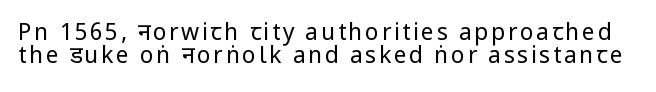
{"italic": "no", "bold": "no", "underline": "no", "line_spacing": "tight", "line_spacing_ratio": 1.01, "glyph_px": 23}
